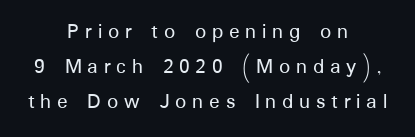
Q: Is the text italic (slanted)? A: No, it is upright.
Q: Is the text underlined? A: No.
Q: How is the paragraph aligned? A: Centered.
Q: Is the spacing between letters normal or unusually wide? A: Unusually wide.
Q: Is the spacing between lines tight, normal or loose? A: Normal.
